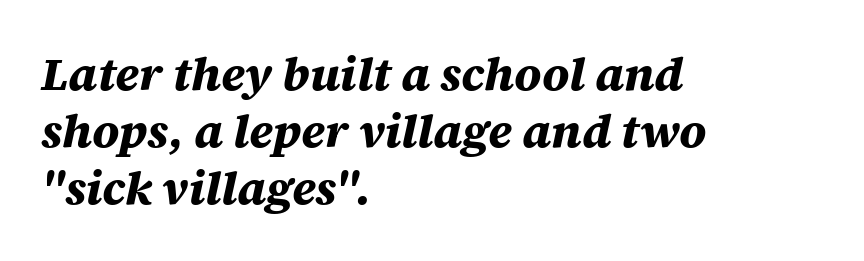
The image shows 47 px bold type, italic (leaning right); set left-aligned, line spacing 1.21x, normal letter spacing, not underlined; medium stroke contrast and a large x-height.
